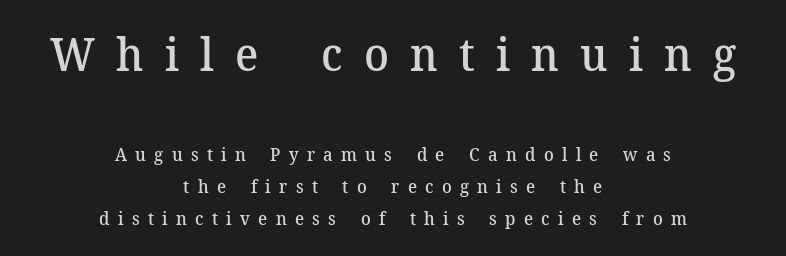
{"serif": "yes", "italic": "no", "bold": "semi", "weight": "semibold", "width": "normal", "stroke_contrast": "medium", "x_height": "medium", "monospaced": "no", "underline": "no", "align": "center", "line_spacing_ratio": 1.77, "letter_spacing": "wide", "letter_spacing_em": 0.46, "larger_block": "first", "size_ratio": 2.56, "glyph_px": 46}
